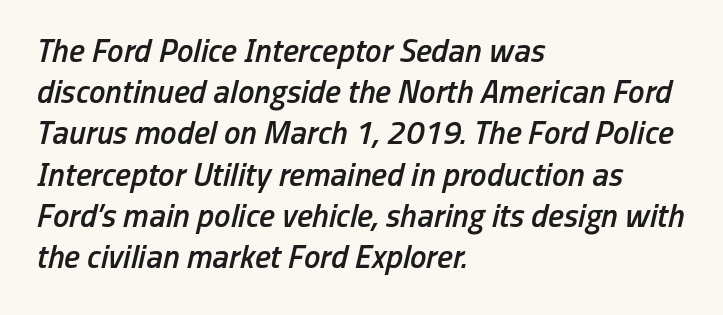
The baseline area is clear. What stands out about the letter spacing? Nothing — it is the standard amount. What's the leading like? Ordinary, nothing unusual. All the whitespace from short lines collects on the right.
